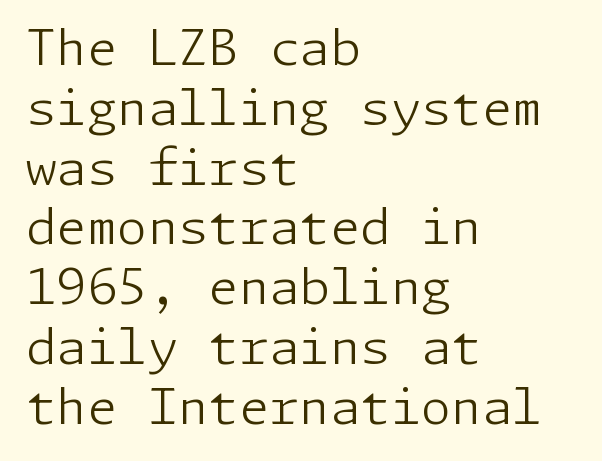
Q: Is the text bold? A: No.
Q: Is the text italic (slanted)? A: No, it is upright.
Q: Is the typeface a serif or a sans-serif typeface? A: Sans-serif.
Q: Is the text underlined? A: No.
Q: How is the paragraph aligned? A: Left-aligned.
Q: Is the spacing between letters normal or unusually wide? A: Normal.
Q: Width (condensed, normal, or wide)? A: Normal.
Q: Stroke contrast? A: Low.
Q: x-height? A: Medium.
